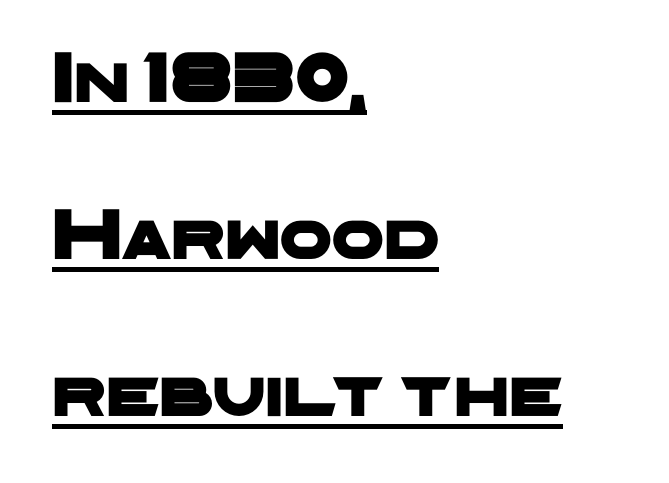
Q: Is the typeface a serif or a sans-serif typeface? A: Sans-serif.
Q: Is the text underlined? A: Yes.
Q: How is the paragraph aligned? A: Left-aligned.
Q: Is the spacing between letters normal or unusually wide? A: Normal.
Q: Is the spacing between lines tight, normal or loose? A: Loose.
Q: Width (condensed, normal, or wide)? A: Wide.
Q: Stroke contrast? A: Low.
Q: x-height? A: Medium.
Q: Monospaced? A: No.
